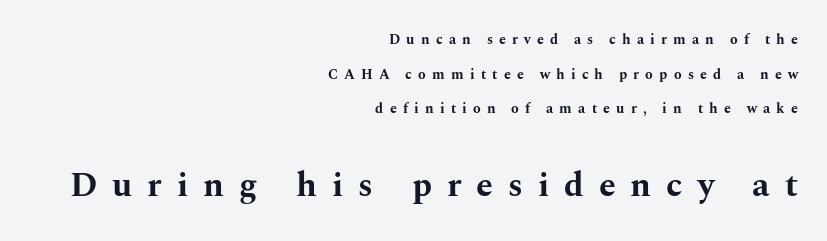
The image shows 34 px bold, wide serif type, upright; set right-aligned, loose line spacing (2.47x), unusually wide letter spacing (+0.44 em), not underlined; the second (bottom) block is 2.43x larger; medium stroke contrast and a medium x-height.
